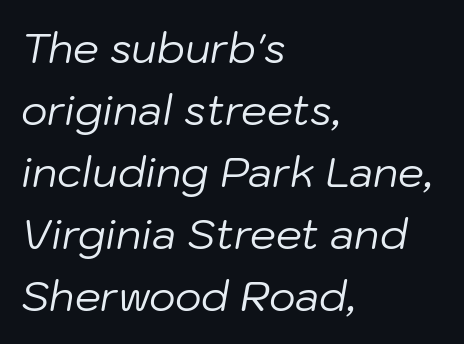
Successive baselines arrive at the customary interval. A typesetter would call this proportional, since set widths differ per character. How are the letters spaced? Ordinarily, with no added tracking. Just letters on the line, the space beneath them empty. The strokes are not fattened; the text isn't bold. This sample is left-justified, so line endings fall wherever the words run out.
